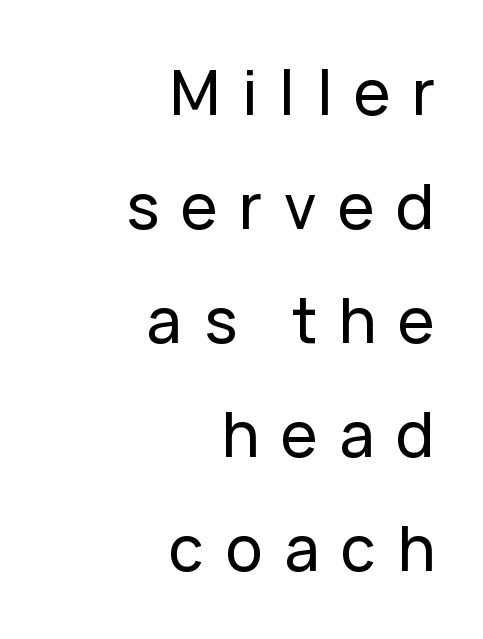
{"serif": "no", "italic": "no", "width": "normal", "stroke_contrast": "low", "x_height": "medium", "monospaced": "no", "underline": "no", "align": "right", "line_spacing_ratio": 1.84, "letter_spacing": "wide", "letter_spacing_em": 0.35, "glyph_px": 62}
